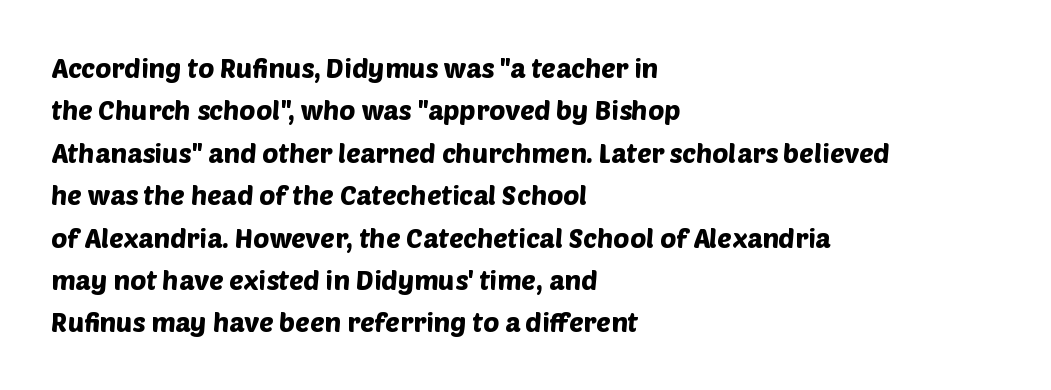
{"underline": "no", "align": "left", "line_spacing": "normal", "line_spacing_ratio": 1.57, "letter_spacing": "normal", "letter_spacing_em": 0.0, "glyph_px": 27}
